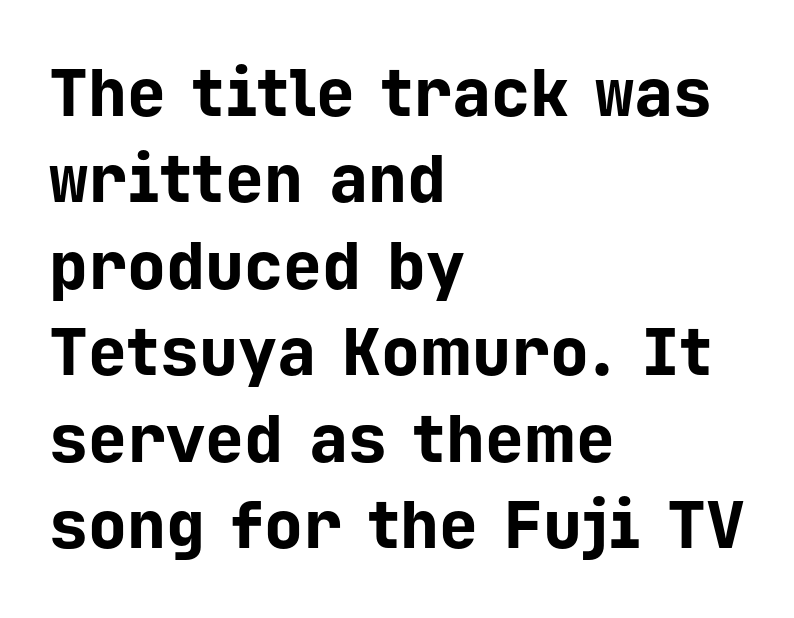
Q: Is the text bold? A: Yes.
Q: Is the text italic (slanted)? A: No, it is upright.
Q: Is the typeface a serif or a sans-serif typeface? A: Sans-serif.
Q: Is the text underlined? A: No.
Q: How is the paragraph aligned? A: Left-aligned.
Q: Is the spacing between letters normal or unusually wide? A: Normal.
Q: Is the spacing between lines tight, normal or loose? A: Normal.
Q: Width (condensed, normal, or wide)? A: Normal.
Q: Stroke contrast? A: Low.
Q: x-height? A: Medium.
Q: Monospaced? A: Yes.
